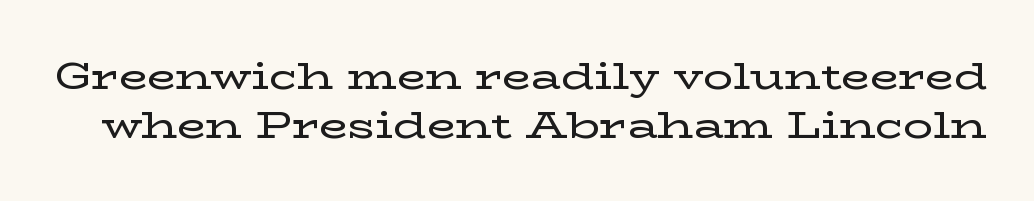
Q: Is the text italic (slanted)? A: No, it is upright.
Q: Is the typeface a serif or a sans-serif typeface? A: Serif.
Q: Is the text underlined? A: No.
Q: Is the spacing between letters normal or unusually wide? A: Normal.
Q: Is the spacing between lines tight, normal or loose? A: Normal.
Q: Width (condensed, normal, or wide)? A: Wide.
Q: Stroke contrast? A: Low.
Q: x-height? A: Medium.
Q: Monospaced? A: No.
